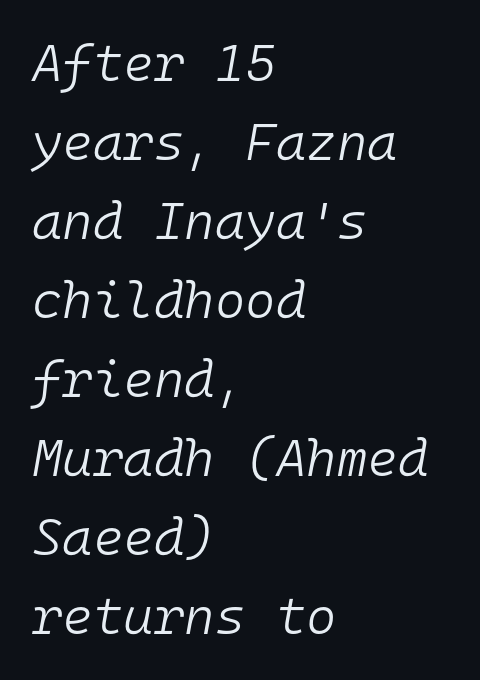
The image shows 52 px light type, italic (leaning right), monospaced; set left-aligned, normal line spacing (1.52x), normal letter spacing, not underlined; low stroke contrast and a medium x-height.
